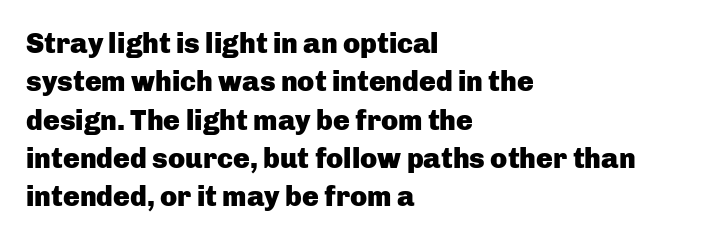
A typesetter would call this zero additional tracking. Bare-footed words on every line. The rag falls on the right side of this text block. Note: no serifs on the glyphs.
